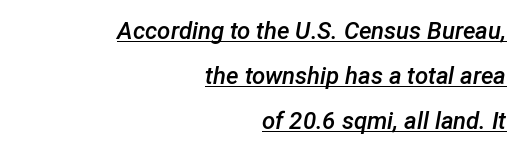
{"italic": "yes", "lean": "right", "slant_degrees": 12, "bold": "semi", "underline": "yes", "align": "right", "line_spacing_ratio": 1.88, "letter_spacing": "normal", "letter_spacing_em": 0.0, "glyph_px": 24}
